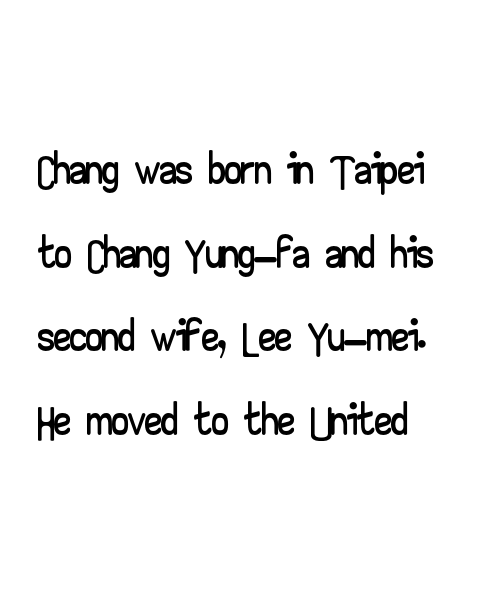
{"serif": "no", "italic": "no", "width": "wide", "stroke_contrast": "low", "x_height": "small", "monospaced": "no", "underline": "no", "line_spacing": "normal", "line_spacing_ratio": 1.25, "letter_spacing": "normal", "letter_spacing_em": 0.0, "glyph_px": 67}
